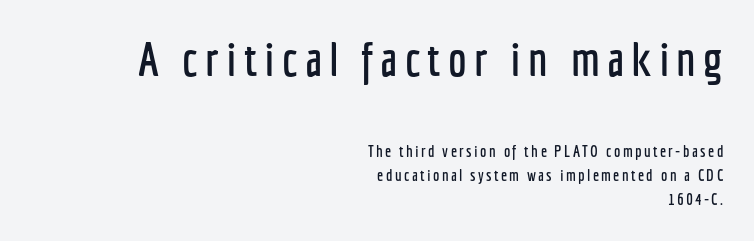
Q: Is the text italic (slanted)? A: No, it is upright.
Q: Is the typeface a serif or a sans-serif typeface? A: Sans-serif.
Q: Is the text underlined? A: No.
Q: How is the paragraph aligned? A: Right-aligned.
Q: Is the spacing between lines tight, normal or loose? A: Normal.
Q: Which block of text is set in a larger size, the first (top) or the second (bottom)? A: The first (top) one.
Q: Width (condensed, normal, or wide)? A: Condensed.
Q: Stroke contrast? A: Low.
Q: x-height? A: Medium.
Q: Monospaced? A: No.
